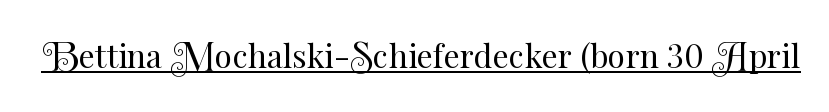
The image shows 32 px regular-weight type, upright; set normal letter spacing, underlined; medium stroke contrast and a small x-height.
